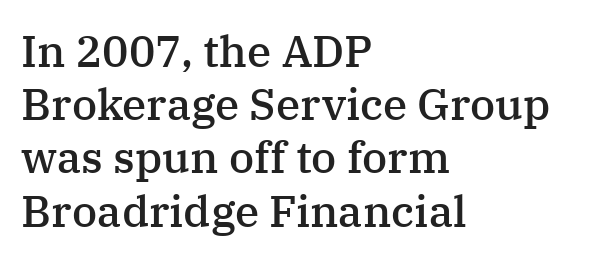
{"serif": "yes", "italic": "no", "bold": "semi", "weight": "semibold", "width": "normal", "stroke_contrast": "medium", "x_height": "medium", "monospaced": "no", "underline": "no", "align": "left", "line_spacing_ratio": 1.21, "letter_spacing": "normal", "letter_spacing_em": 0.0, "glyph_px": 44}
